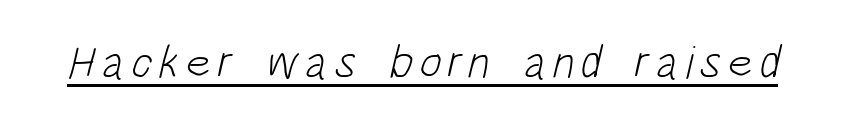
{"serif": "no", "bold": "no", "weight": "light", "width": "condensed", "stroke_contrast": "low", "x_height": "large", "monospaced": "no", "underline": "yes", "glyph_px": 47}
